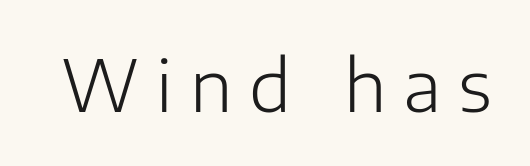
{"serif": "no", "italic": "no", "bold": "no", "weight": "light", "width": "normal", "stroke_contrast": "low", "x_height": "medium", "monospaced": "no", "underline": "no", "letter_spacing": "wide", "letter_spacing_em": 0.24, "glyph_px": 71}
